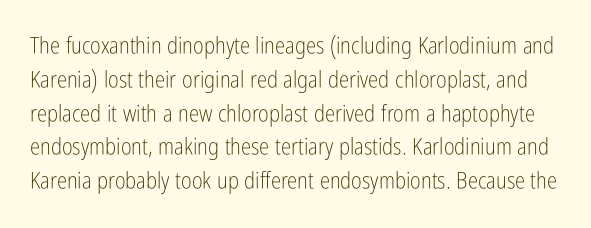
The image shows 23 px text type, upright; set normal line spacing (1.47x), normal letter spacing, not underlined.
